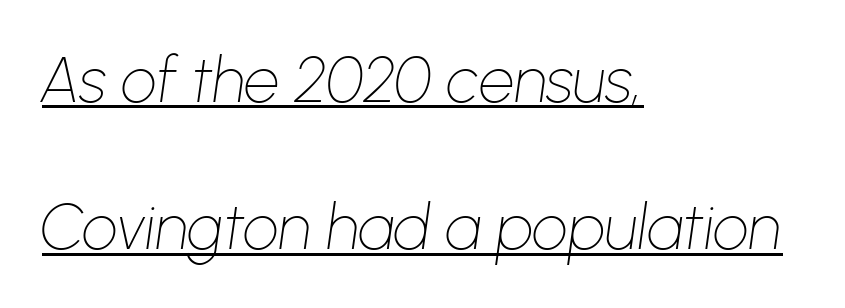
The image shows 63 px thin type, italic (leaning right); set left-aligned, loose line spacing (2.34x), normal letter spacing, underlined; low stroke contrast and a medium x-height.
